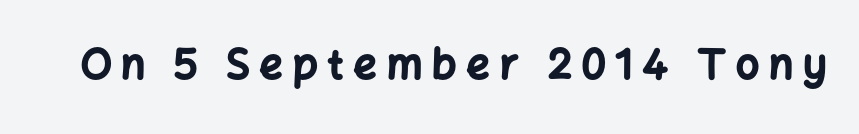
The image shows 41 px bold sans-serif type, upright; set unusually wide letter spacing (+0.24 em), not underlined; low stroke contrast and a medium x-height.
